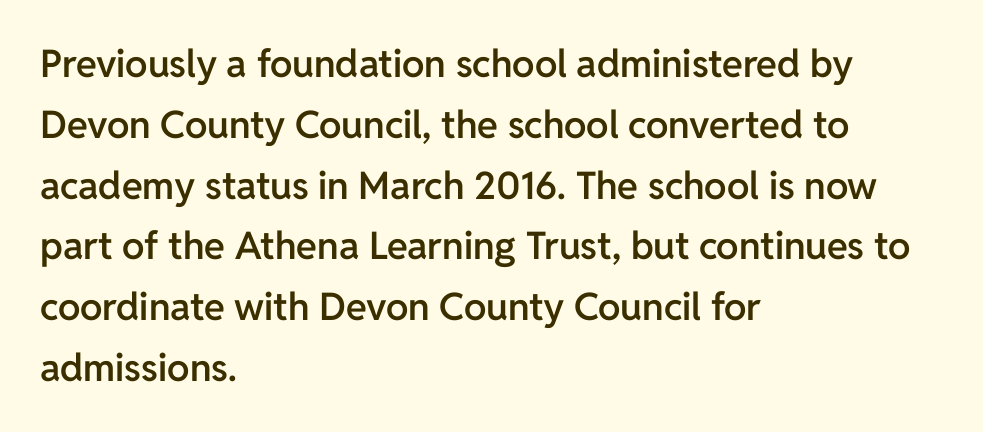
If you measured baseline to baseline, you'd find a middling distance. Notice how the passage keeps a crisp vertical edge on the left only. Bare-footed words on every line. The characters display no serif detailing; their extremities are plain.
